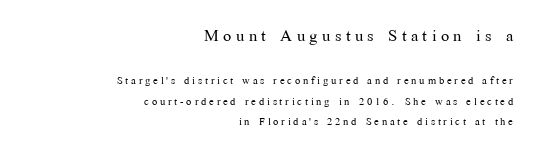
{"italic": "no", "bold": "no", "underline": "no", "align": "right", "line_spacing": "normal", "line_spacing_ratio": 1.45, "letter_spacing": "wide", "letter_spacing_em": 0.2, "larger_block": "first", "size_ratio": 1.57, "glyph_px": 22}
